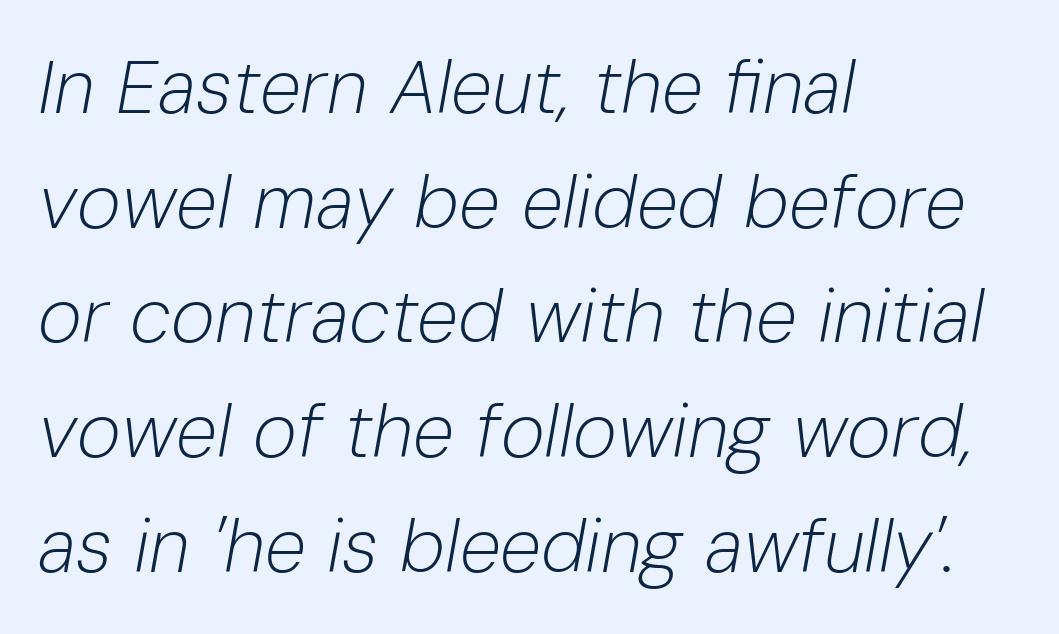
The image shows 75 px light type, italic (leaning right); set left-aligned, normal line spacing (1.53x), normal letter spacing, not underlined; low stroke contrast and a medium x-height.
